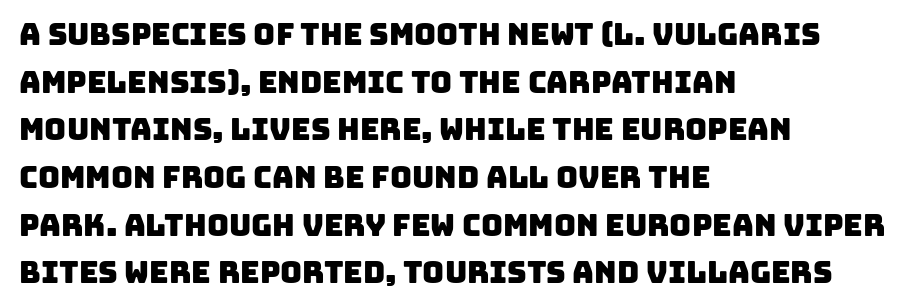
Q: Is the typeface a serif or a sans-serif typeface? A: Sans-serif.
Q: Is the text underlined? A: No.
Q: How is the paragraph aligned? A: Left-aligned.
Q: Is the spacing between letters normal or unusually wide? A: Normal.
Q: Is the spacing between lines tight, normal or loose? A: Normal.
Q: Width (condensed, normal, or wide)? A: Normal.
Q: Stroke contrast? A: Low.
Q: x-height? A: Large.
Q: Monospaced? A: No.
